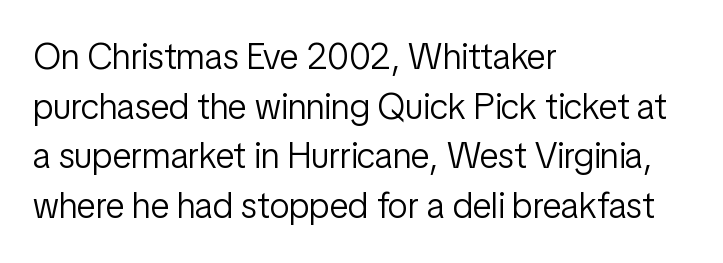
{"serif": "no", "italic": "no", "bold": "no", "weight": "light", "width": "condensed", "stroke_contrast": "low", "x_height": "medium", "monospaced": "no", "underline": "no", "align": "left", "line_spacing": "normal", "line_spacing_ratio": 1.38, "letter_spacing": "normal", "letter_spacing_em": 0.0, "glyph_px": 36}
